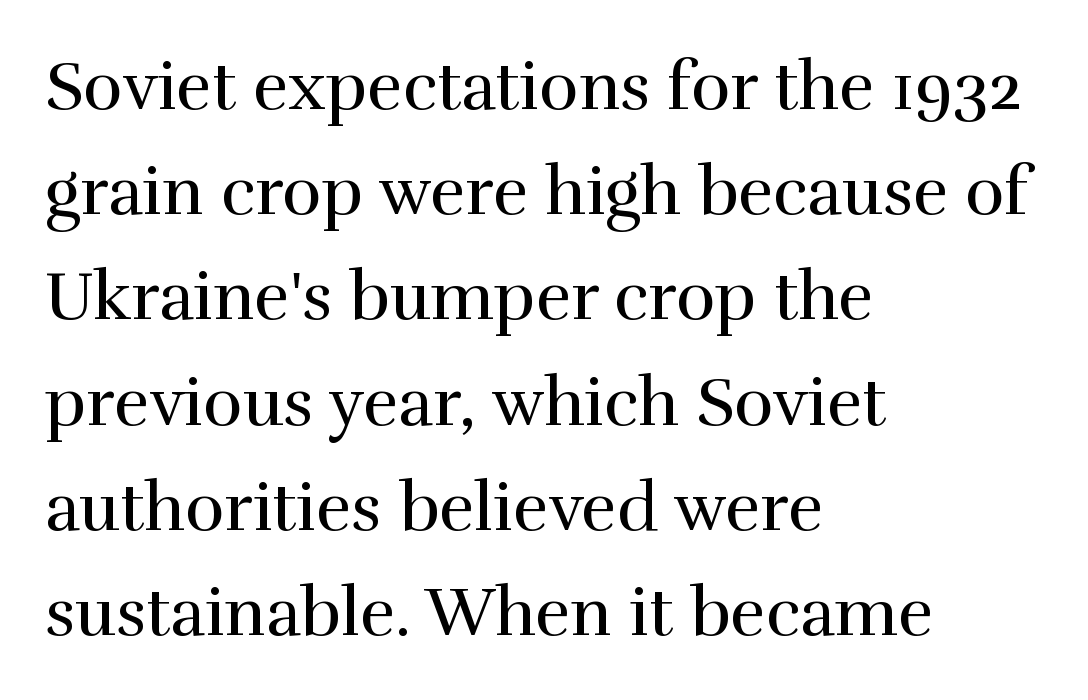
In terms of letterform style, serifs are clearly present. The space directly below the letters is spotless. The typesetter chose a ragged-right arrangement here. Inter-character spacing is left at the font's built-in metrics. Successive baselines arrive at the customary interval. Ink coverage per letter is moderate at most.
